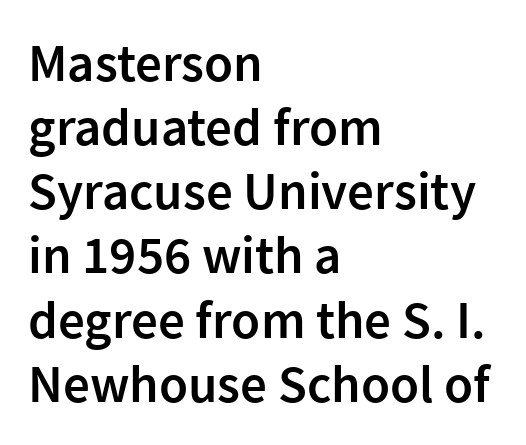
The typography opts for an upright posture over an oblique one. Think of a printed novel: that variable character pitch is what you see here. Where is the straight margin? On the left. Anything drawn beneath the words? Only blank space.
